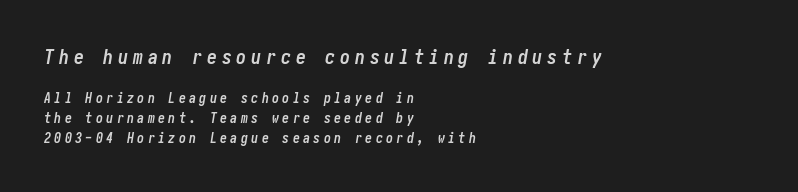
Q: Is the text bold? A: Yes.
Q: Is the text italic (slanted)? A: Yes, it leans right by about 10 degrees.
Q: Is the text underlined? A: No.
Q: How is the paragraph aligned? A: Left-aligned.
Q: Is the spacing between letters normal or unusually wide? A: Unusually wide.
Q: Is the spacing between lines tight, normal or loose? A: Normal.
Q: Which block of text is set in a larger size, the first (top) or the second (bottom)? A: The first (top) one.
